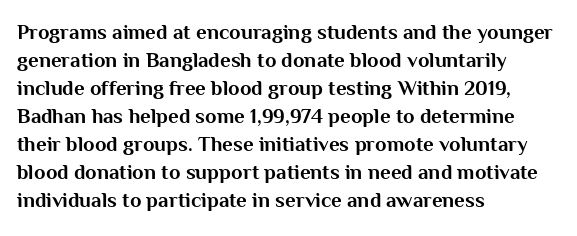
Q: Is the text bold? A: Yes.
Q: Is the text italic (slanted)? A: No, it is upright.
Q: Is the text underlined? A: No.
Q: How is the paragraph aligned? A: Left-aligned.
Q: Is the spacing between letters normal or unusually wide? A: Normal.
Q: Is the spacing between lines tight, normal or loose? A: Normal.
